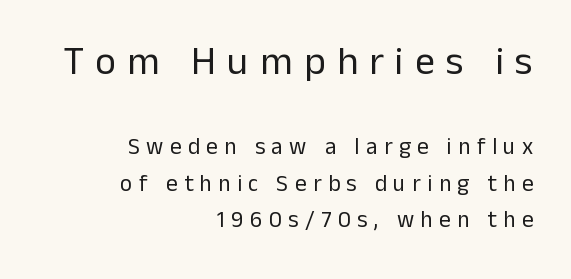
Each row of text sits above clean, open space. Each letter keeps its own natural width here, so spacing adapts to shape. Compared with typical paragraphs, the rows here are spaced about the same. Caption: face not bold, strokes unweighted.
